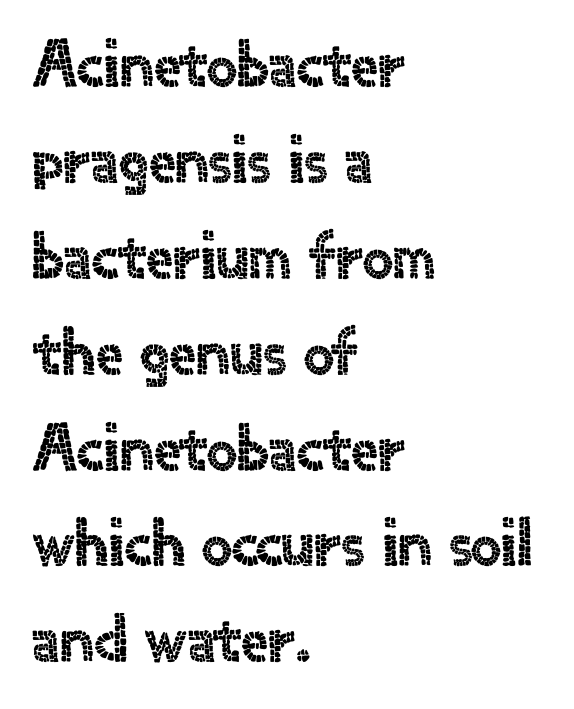
{"serif": "no", "italic": "no", "width": "normal", "x_height": "small", "monospaced": "no", "underline": "no", "align": "left", "line_spacing": "normal", "line_spacing_ratio": 1.41, "letter_spacing": "normal", "letter_spacing_em": 0.0, "glyph_px": 68}
